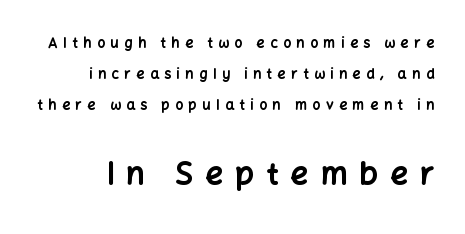
{"serif": "no", "italic": "no", "bold": "yes", "weight": "bold", "width": "normal", "stroke_contrast": "low", "x_height": "medium", "monospaced": "no", "underline": "no", "line_spacing": "loose", "line_spacing_ratio": 2.22, "letter_spacing": "wide", "letter_spacing_em": 0.39, "larger_block": "second", "size_ratio": 2.21, "glyph_px": 31}
